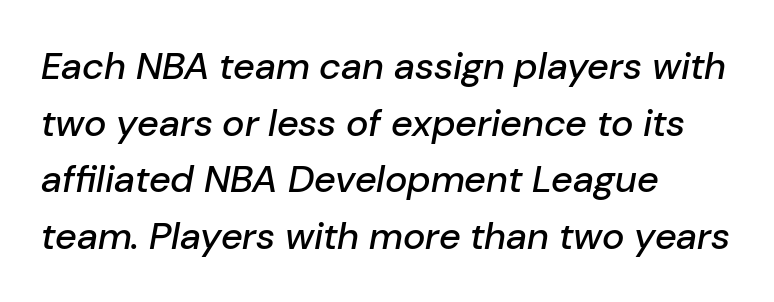
The image shows 38 px text type, italic (leaning right); set left-aligned, normal line spacing (1.49x), normal letter spacing, not underlined; low stroke contrast and a medium x-height.
